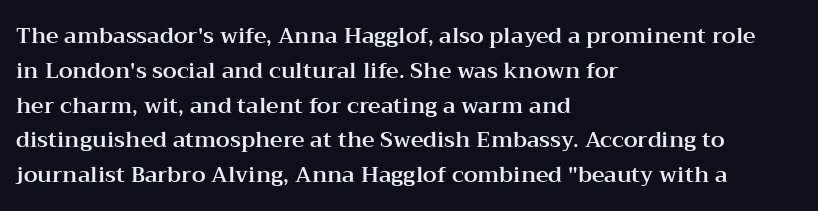
The letters stand straight up with perfectly vertical stems. The strip under each line holds only bare page. Each new line begins a customary step beneath the previous one. Inter-character spacing is left at the font's built-in metrics. The paragraph shown leans on its left margin.
